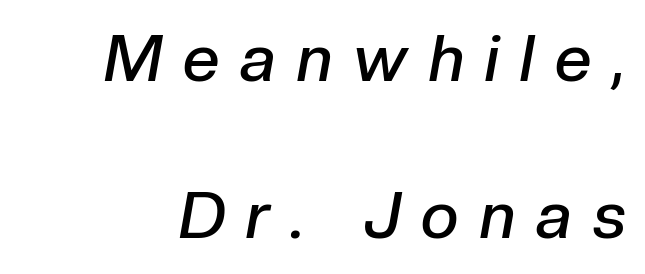
{"italic": "yes", "lean": "right", "slant_degrees": 10, "bold": "semi", "weight": "semibold", "width": "normal", "stroke_contrast": "low", "x_height": "medium", "monospaced": "no", "underline": "no", "line_spacing": "loose", "line_spacing_ratio": 2.42, "letter_spacing": "wide", "letter_spacing_em": 0.33, "glyph_px": 65}
